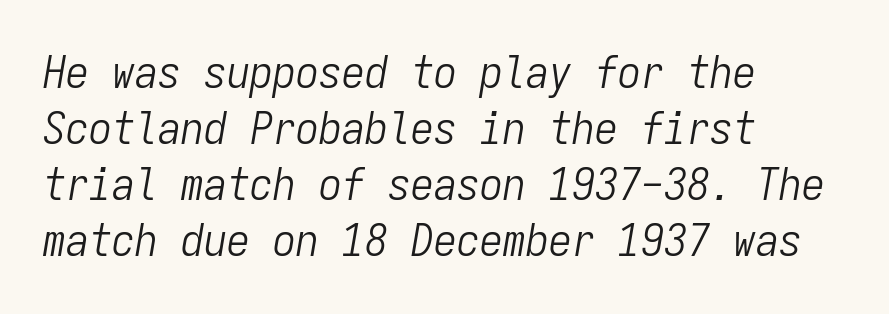
{"italic": "yes", "lean": "right", "slant_degrees": 9, "bold": "no", "weight": "light", "width": "condensed", "stroke_contrast": "low", "x_height": "medium", "monospaced": "yes", "underline": "no", "align": "left", "line_spacing_ratio": 1.22, "letter_spacing": "normal", "letter_spacing_em": 0.0, "glyph_px": 46}
